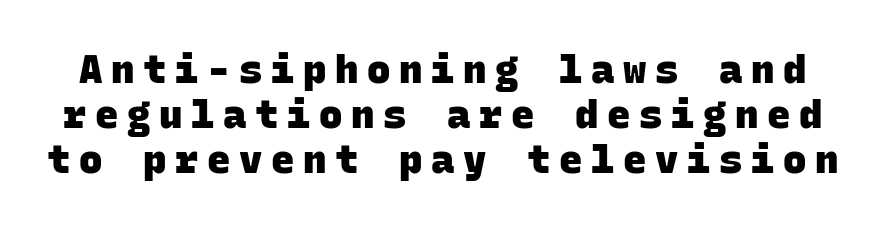
Q: Is the text bold? A: Yes.
Q: Is the typeface a serif or a sans-serif typeface? A: Sans-serif.
Q: Is the text underlined? A: No.
Q: Is the spacing between letters normal or unusually wide? A: Unusually wide.
Q: Width (condensed, normal, or wide)? A: Normal.
Q: Stroke contrast? A: Low.
Q: x-height? A: Large.
Q: Monospaced? A: Yes.
